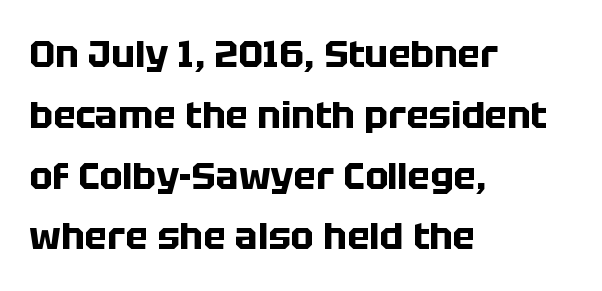
Q: Is the text bold? A: Yes.
Q: Is the text italic (slanted)? A: No, it is upright.
Q: Is the typeface a serif or a sans-serif typeface? A: Sans-serif.
Q: Is the text underlined? A: No.
Q: How is the paragraph aligned? A: Left-aligned.
Q: Is the spacing between letters normal or unusually wide? A: Normal.
Q: Is the spacing between lines tight, normal or loose? A: Normal.
Q: Width (condensed, normal, or wide)? A: Normal.
Q: Stroke contrast? A: Low.
Q: x-height? A: Large.
Q: Monospaced? A: No.
